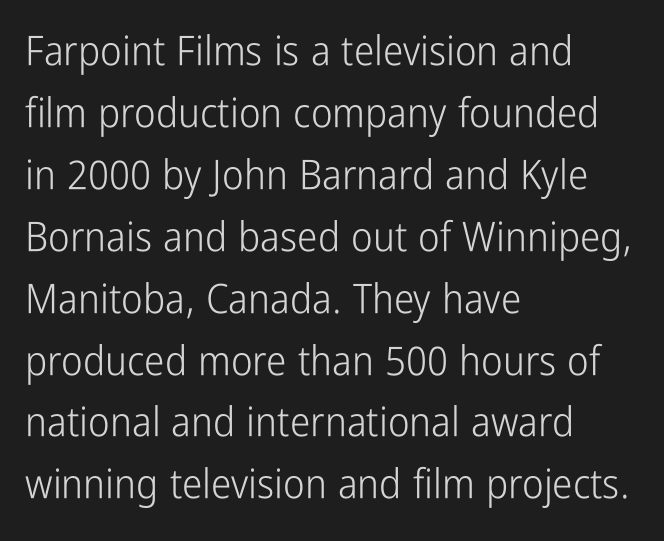
Rule under the text: the space is simply empty. If you drew a line through each stem, it would be perfectly vertical. The line-height multiplier appears to be the usual default. On a weight scale, this lands at 450 or below. Varying glyph widths throughout — classic text-font behaviour.
